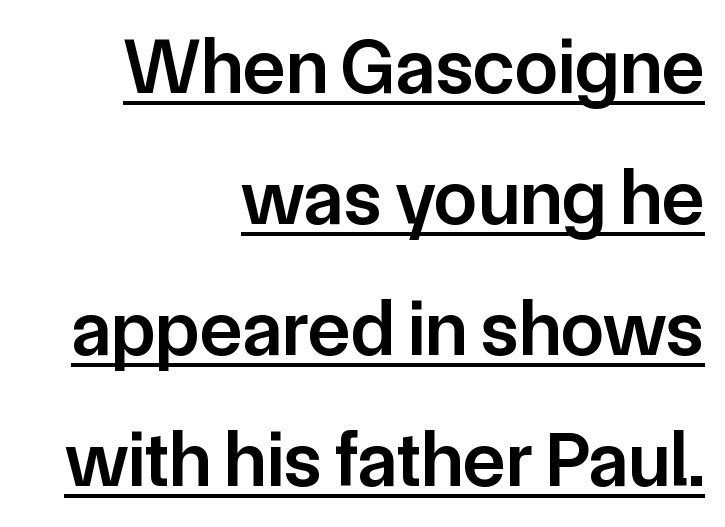
Q: Is the text bold? A: Semi-bold.
Q: Is the text italic (slanted)? A: No, it is upright.
Q: Is the typeface a serif or a sans-serif typeface? A: Sans-serif.
Q: Is the text underlined? A: Yes.
Q: How is the paragraph aligned? A: Right-aligned.
Q: Is the spacing between letters normal or unusually wide? A: Normal.
Q: Is the spacing between lines tight, normal or loose? A: Normal.
Q: Width (condensed, normal, or wide)? A: Normal.
Q: Stroke contrast? A: Low.
Q: x-height? A: Medium.
Q: Monospaced? A: No.
